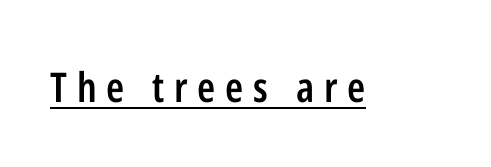
Q: Is the text bold? A: Semi-bold.
Q: Is the text italic (slanted)? A: No, it is upright.
Q: Is the typeface a serif or a sans-serif typeface? A: Sans-serif.
Q: Is the text underlined? A: Yes.
Q: Is the spacing between letters normal or unusually wide? A: Unusually wide.
Q: Width (condensed, normal, or wide)? A: Condensed.
Q: Stroke contrast? A: Low.
Q: x-height? A: Medium.
Q: Monospaced? A: No.
